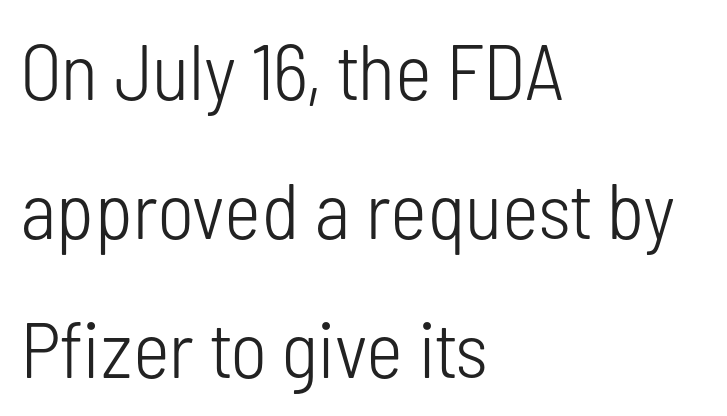
Compared with typical body copy, the letter spacing here is the same. What kind of face is this? One without serifs — a sans. The words here are not underlined. Character widths vary here, with narrow letters taking less room than wide ones. The cut favours lightness, reaching ordinary text weight at its darkest.
